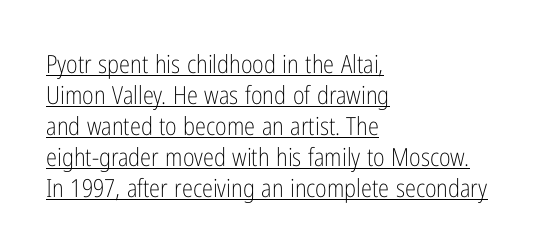
The image shows 25 px text type, upright; set left-aligned, line spacing 1.24x, normal letter spacing, underlined.
